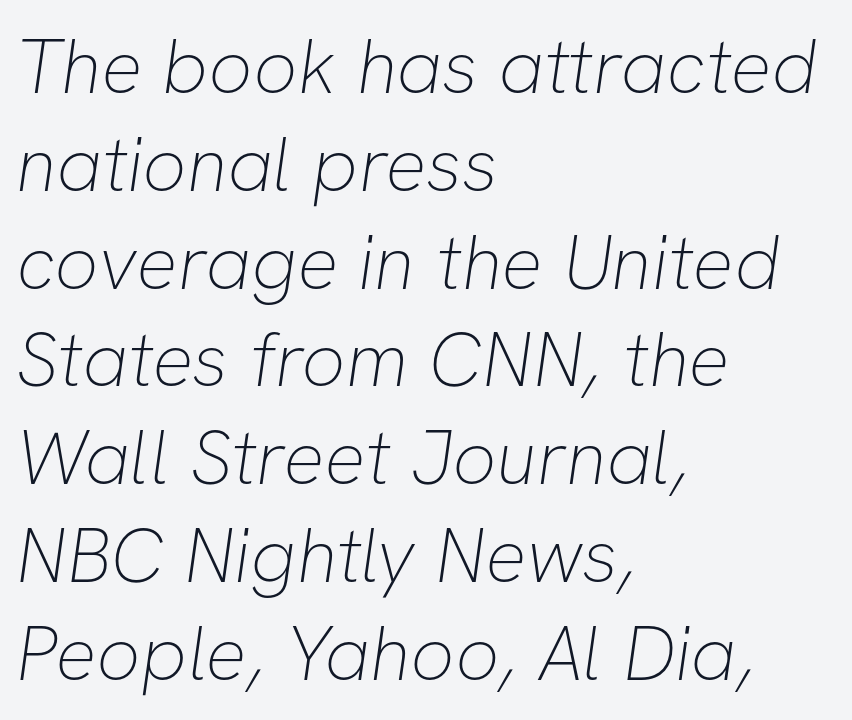
The image shows 77 px thin sans-serif type; set left-aligned, normal line spacing (1.27x), normal letter spacing, not underlined; low stroke contrast and a medium x-height.
